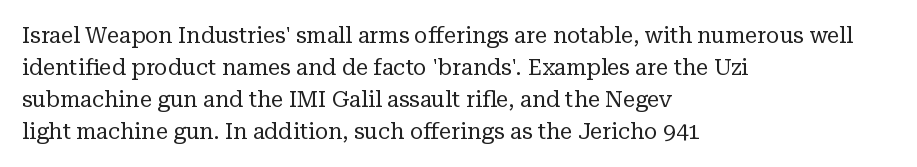
This sample uses an upright cut, with every glyph sitting square on the baseline. Check the space under the baseline: it is left empty. These lines are set flush left with a ragged right edge. Weight: not bold — regular or lighter.
